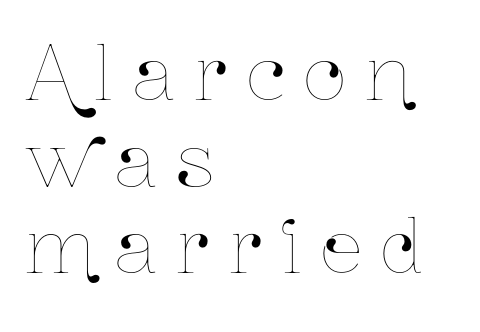
{"italic": "no", "width": "condensed", "stroke_contrast": "low", "x_height": "medium", "monospaced": "no", "underline": "no", "align": "left", "line_spacing_ratio": 1.17, "letter_spacing": "wide", "letter_spacing_em": 0.27, "glyph_px": 74}
